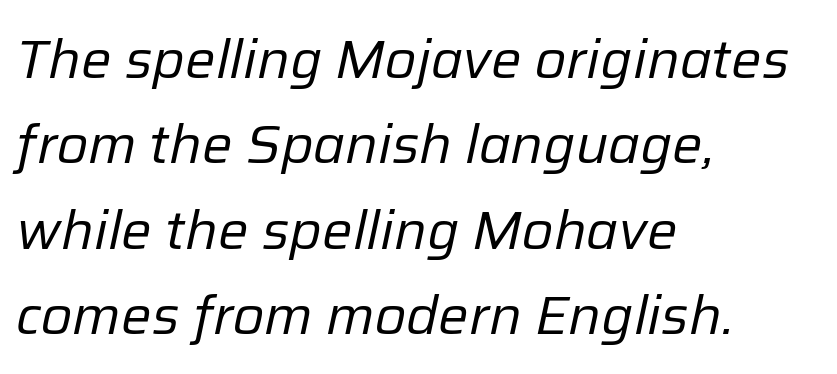
{"italic": "yes", "lean": "right", "slant_degrees": 12, "bold": "no", "weight": "regular", "width": "normal", "stroke_contrast": "low", "x_height": "medium", "monospaced": "no", "underline": "no", "align": "left", "line_spacing": "normal", "line_spacing_ratio": 1.58, "letter_spacing": "normal", "letter_spacing_em": 0.0, "glyph_px": 54}
